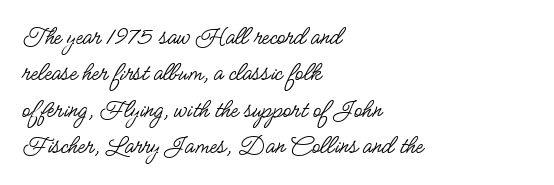
{"bold": "no", "underline": "no", "align": "left", "line_spacing": "normal", "line_spacing_ratio": 1.35, "letter_spacing": "normal", "letter_spacing_em": 0.0, "glyph_px": 27}
